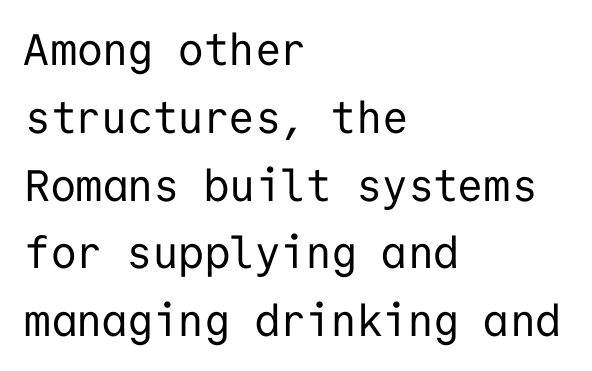
Q: Is the text bold? A: No.
Q: Is the text italic (slanted)? A: No, it is upright.
Q: Is the typeface a serif or a sans-serif typeface? A: Sans-serif.
Q: Is the text underlined? A: No.
Q: How is the paragraph aligned? A: Left-aligned.
Q: Is the spacing between letters normal or unusually wide? A: Normal.
Q: Is the spacing between lines tight, normal or loose? A: Normal.
Q: Width (condensed, normal, or wide)? A: Normal.
Q: Stroke contrast? A: Low.
Q: x-height? A: Medium.
Q: Monospaced? A: Yes.
